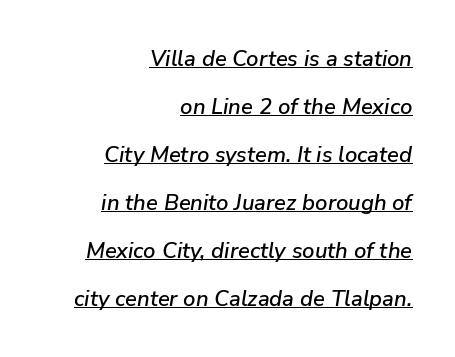
One glance says open: line gaps are wider than usual. Each word holds together tightly as a unit, with standard inter-letter gaps. Descenders here cross a horizontal rule under the line. Characters are canted at an angle relative to the baseline's perpendicular. A flush-right, rag-left setting is used for this passage.
